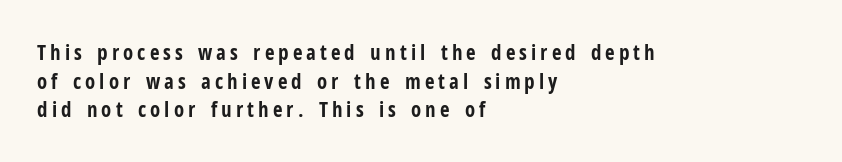
Heavy-handed strokes throughout: this text is bold. Words float on clear page, feet unadorned. A typesetter would mark this as roman, not italic. The setting favours the left margin, as ordinary paragraphs usually do.
